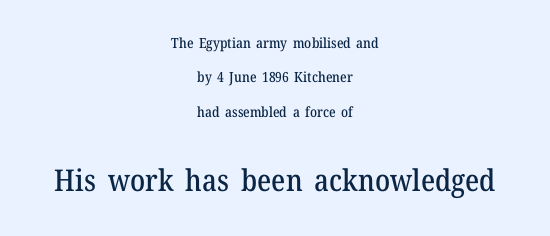
The image shows 30 px serif type, upright; set centered, loose line spacing (2.46x), normal letter spacing, not underlined; the second (bottom) block is 2.14x larger; medium stroke contrast and a medium x-height.
